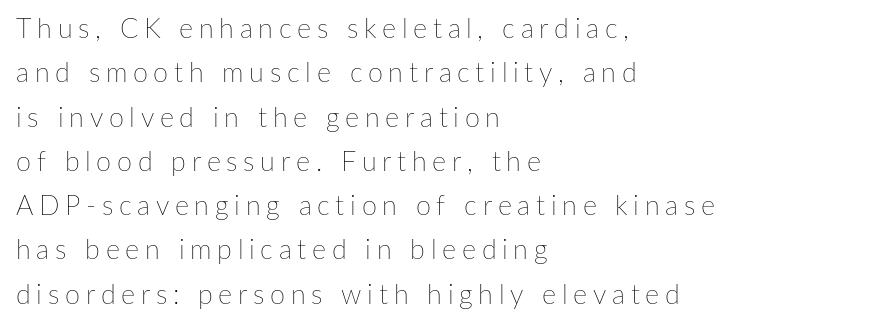
Q: Is the text bold? A: No.
Q: Is the text italic (slanted)? A: No, it is upright.
Q: Is the text underlined? A: No.
Q: How is the paragraph aligned? A: Left-aligned.
Q: Is the spacing between letters normal or unusually wide? A: Unusually wide.
Q: Is the spacing between lines tight, normal or loose? A: Normal.
